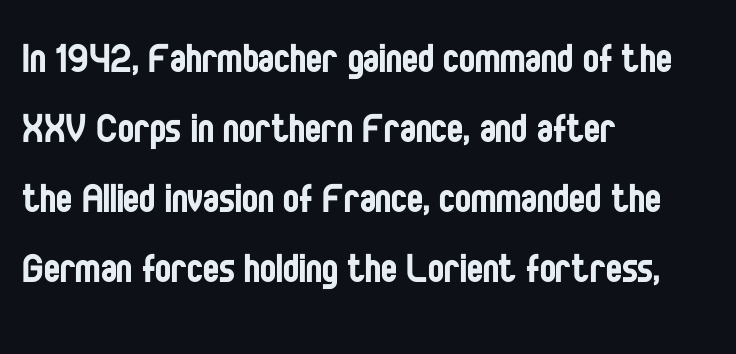
{"serif": "no", "italic": "no", "bold": "no", "weight": "regular", "width": "condensed", "stroke_contrast": "low", "x_height": "large", "monospaced": "no", "underline": "no", "align": "left", "line_spacing": "normal", "line_spacing_ratio": 1.46, "letter_spacing": "normal", "letter_spacing_em": 0.0, "glyph_px": 48}
